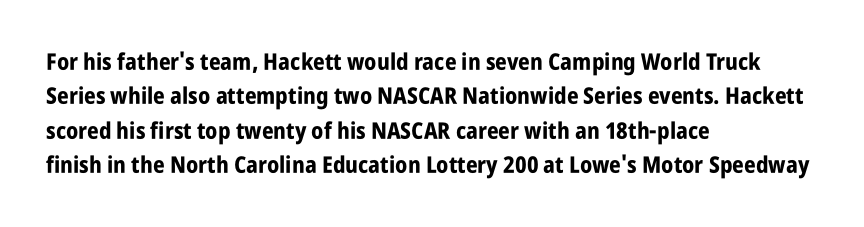
Q: Is the text bold? A: Yes.
Q: Is the text italic (slanted)? A: No, it is upright.
Q: Is the text underlined? A: No.
Q: How is the paragraph aligned? A: Left-aligned.
Q: Is the spacing between letters normal or unusually wide? A: Normal.
Q: Is the spacing between lines tight, normal or loose? A: Normal.
